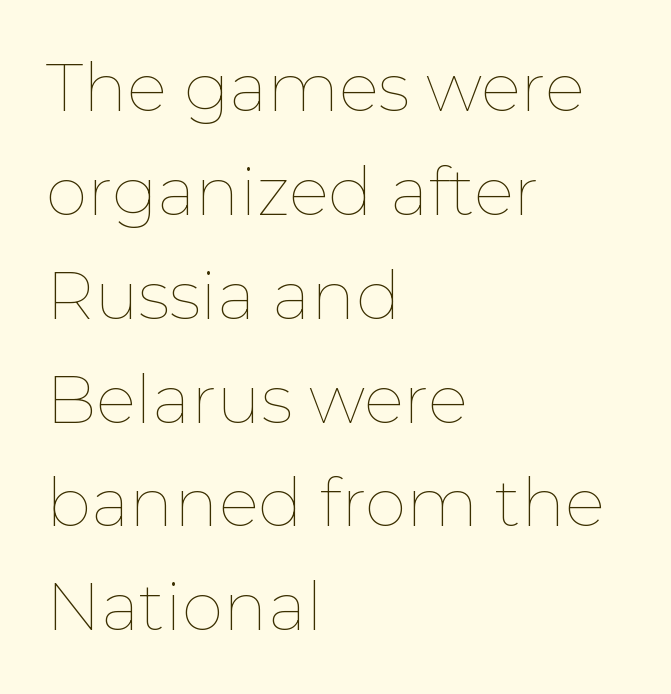
{"italic": "no", "bold": "no", "weight": "thin", "width": "normal", "stroke_contrast": "low", "x_height": "medium", "monospaced": "no", "underline": "no", "align": "left", "line_spacing": "normal", "line_spacing_ratio": 1.55, "letter_spacing": "normal", "letter_spacing_em": 0.0, "glyph_px": 67}
